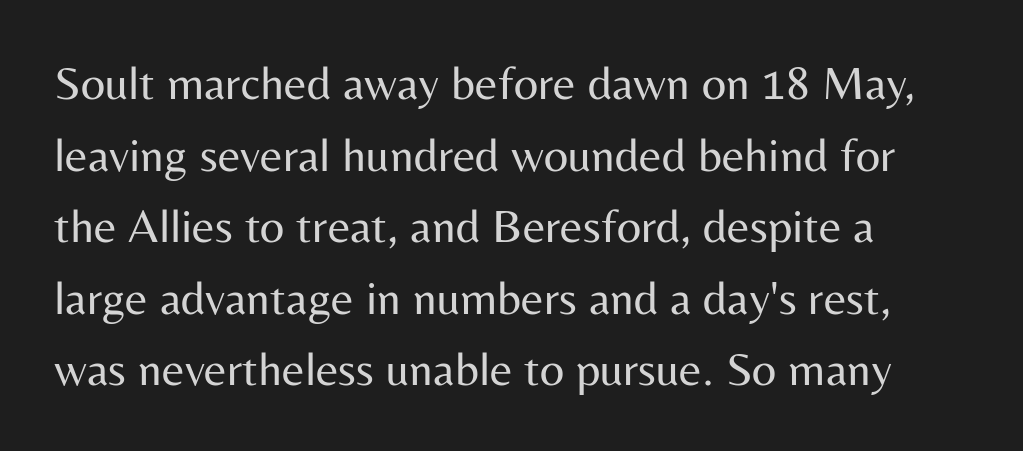
{"serif": "no", "italic": "no", "bold": "no", "weight": "regular", "width": "normal", "stroke_contrast": "medium", "x_height": "medium", "monospaced": "no", "underline": "no", "align": "left", "line_spacing": "normal", "line_spacing_ratio": 1.49, "letter_spacing": "normal", "letter_spacing_em": 0.0, "glyph_px": 48}
